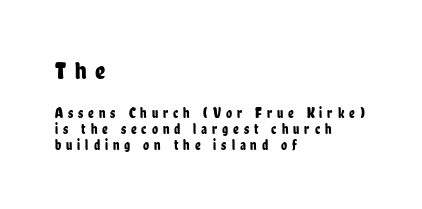
The image shows 25 px text type, upright; set left-aligned, tight line spacing (1.15x), unusually wide letter spacing (+0.35 em), not underlined; the first (top) block is 1.79x larger.
